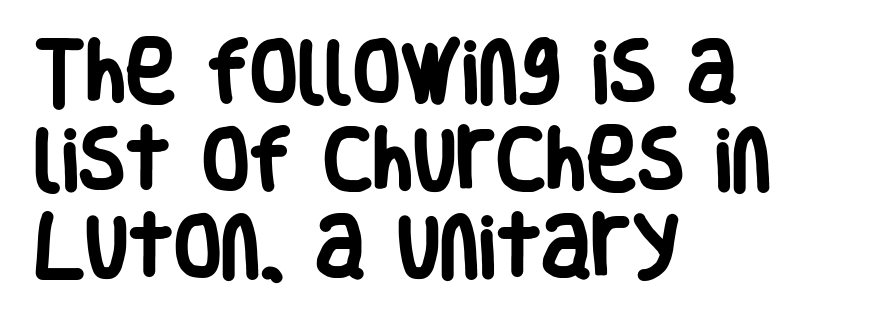
Looks like regular typesetting: each glyph gets only the width it needs. Ordinary non-slanted type is in use. Emphasis by weight is at full strength: bold. In terms of letterform style, serifs are entirely absent. Glyph-to-glyph distance matches everyday printed text. These lines stack with their left ends in a neat column.
